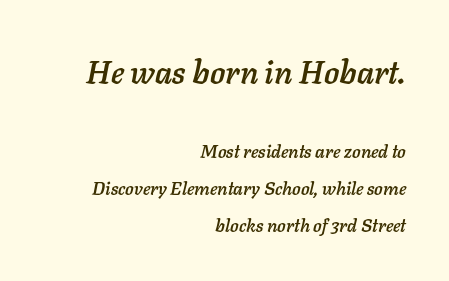
Q: Is the text italic (slanted)? A: Yes, it leans right by about 11 degrees.
Q: Is the text underlined? A: No.
Q: How is the paragraph aligned? A: Right-aligned.
Q: Is the spacing between letters normal or unusually wide? A: Normal.
Q: Is the spacing between lines tight, normal or loose? A: Loose.
Q: Which block of text is set in a larger size, the first (top) or the second (bottom)? A: The first (top) one.
Q: Width (condensed, normal, or wide)? A: Normal.
Q: Stroke contrast? A: Low.
Q: x-height? A: Medium.
Q: Monospaced? A: No.
